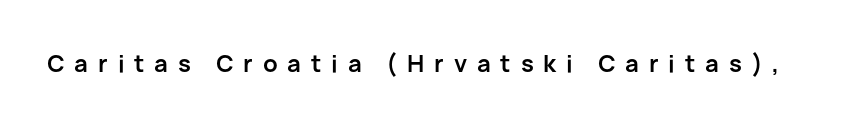
{"italic": "no", "bold": "yes", "underline": "no", "letter_spacing": "wide", "letter_spacing_em": 0.43, "glyph_px": 23}
